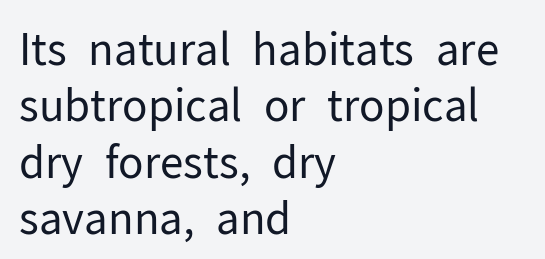
Horizontally, the lines are justified to the leading edge only. If you measured baseline to baseline, you'd find a middling distance. Has an underline been added? It has not. Short note: letters normally spaced. Stem width sits at or under what a default text font uses.
